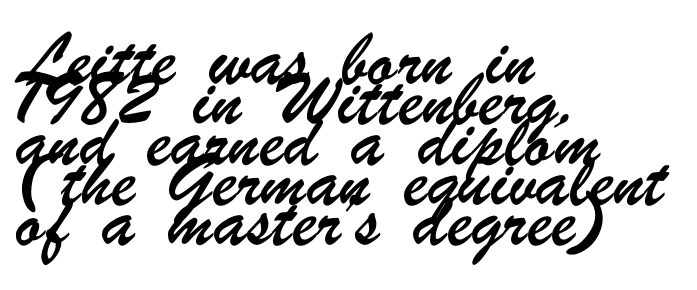
The image shows 33 px condensed sans-serif type; set left-aligned, line spacing 1.22x, normal letter spacing, not underlined; low stroke contrast and a small x-height.
